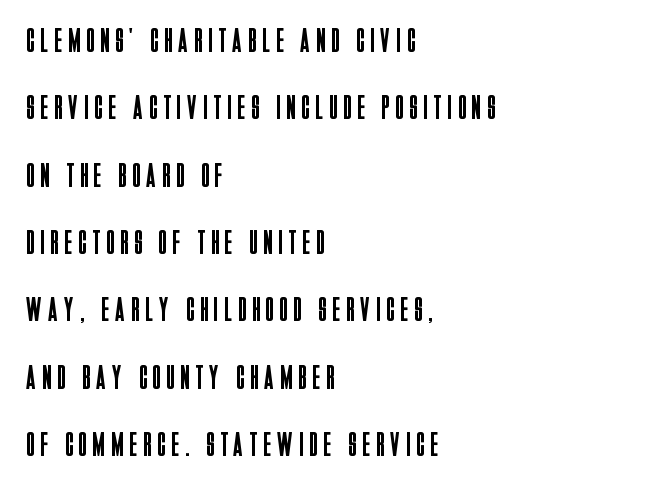
Q: Is the text bold? A: No.
Q: Is the text italic (slanted)? A: No, it is upright.
Q: Is the typeface a serif or a sans-serif typeface? A: Sans-serif.
Q: Is the text underlined? A: No.
Q: How is the paragraph aligned? A: Left-aligned.
Q: Is the spacing between letters normal or unusually wide? A: Unusually wide.
Q: Is the spacing between lines tight, normal or loose? A: Loose.
Q: Width (condensed, normal, or wide)? A: Condensed.
Q: Stroke contrast? A: Low.
Q: x-height? A: Large.
Q: Monospaced? A: No.
